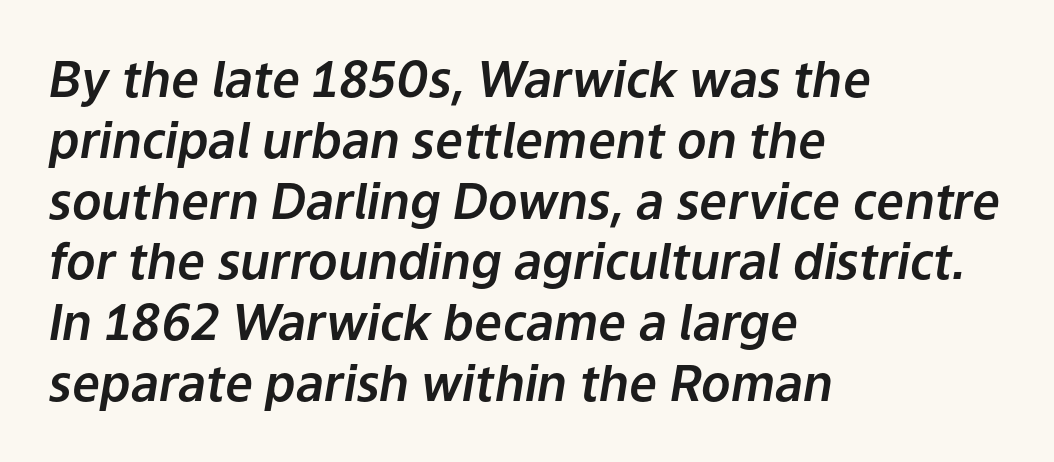
Q: Is the text italic (slanted)? A: Yes, it leans right by about 9 degrees.
Q: Is the text underlined? A: No.
Q: How is the paragraph aligned? A: Left-aligned.
Q: Is the spacing between letters normal or unusually wide? A: Normal.
Q: Width (condensed, normal, or wide)? A: Normal.
Q: Stroke contrast? A: Low.
Q: x-height? A: Medium.
Q: Monospaced? A: No.
